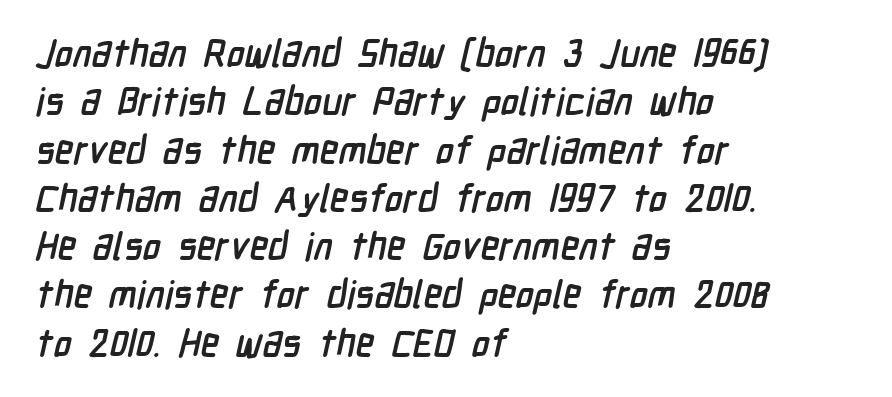
{"serif": "no", "bold": "yes", "weight": "semibold", "width": "condensed", "stroke_contrast": "low", "x_height": "medium", "monospaced": "no", "underline": "no", "align": "left", "line_spacing": "normal", "line_spacing_ratio": 1.27, "letter_spacing": "normal", "letter_spacing_em": 0.0, "glyph_px": 38}
